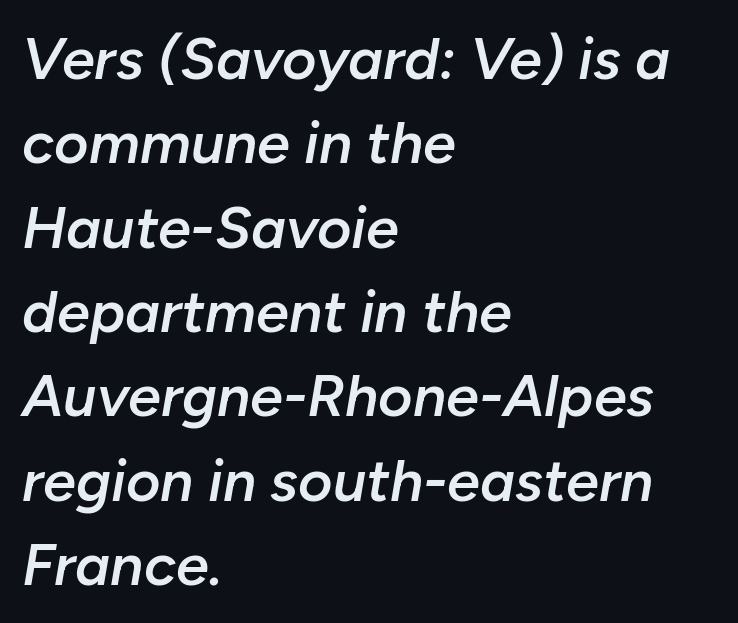
How are the letters spaced? Ordinarily, with no added tracking. Style check: oblique. This sample has the flowing, uneven cadence of proportional lettering. Notice the strokes are somewhat thickened but not fully heavy: this is a semibold. The words here are not underlined. Line spacing here is normal.
